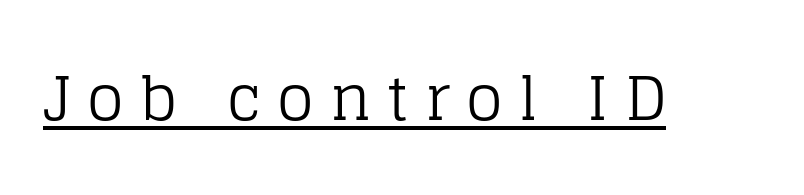
Q: Is the text bold? A: No.
Q: Is the text italic (slanted)? A: No, it is upright.
Q: Is the typeface a serif or a sans-serif typeface? A: Serif.
Q: Is the text underlined? A: Yes.
Q: Is the spacing between letters normal or unusually wide? A: Unusually wide.
Q: Width (condensed, normal, or wide)? A: Normal.
Q: Stroke contrast? A: Low.
Q: x-height? A: Large.
Q: Monospaced? A: No.
